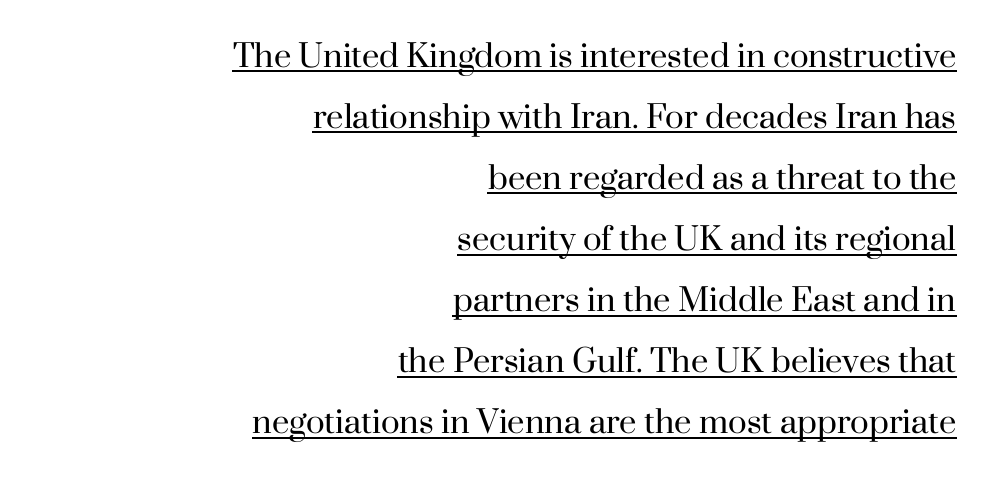
Q: Is the text bold? A: No.
Q: Is the text italic (slanted)? A: No, it is upright.
Q: Is the typeface a serif or a sans-serif typeface? A: Serif.
Q: Is the text underlined? A: Yes.
Q: How is the paragraph aligned? A: Right-aligned.
Q: Is the spacing between letters normal or unusually wide? A: Normal.
Q: Is the spacing between lines tight, normal or loose? A: Loose.
Q: Width (condensed, normal, or wide)? A: Normal.
Q: Stroke contrast? A: High.
Q: x-height? A: Small.
Q: Monospaced? A: No.
